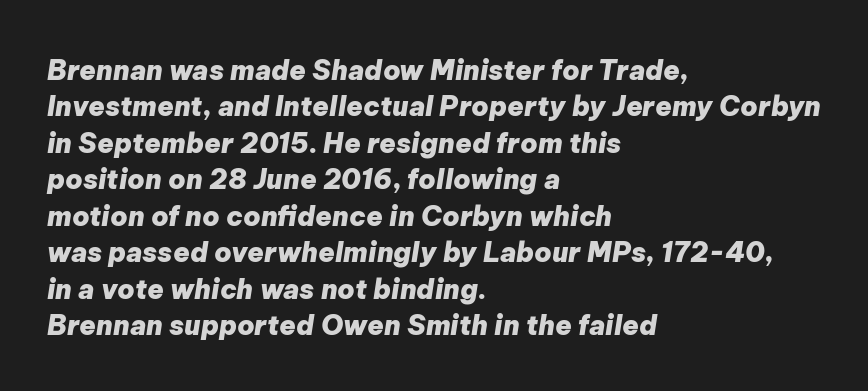
{"italic": "yes", "lean": "right", "slant_degrees": 9, "bold": "yes", "underline": "no", "align": "left", "line_spacing": "normal", "line_spacing_ratio": 1.35, "letter_spacing": "normal", "letter_spacing_em": 0.0, "glyph_px": 27}
